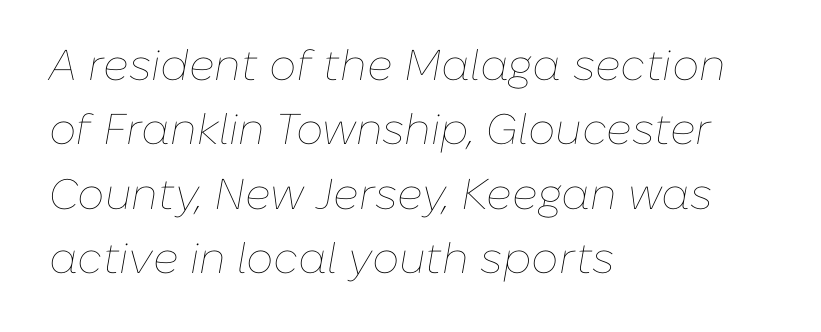
{"italic": "yes", "lean": "right", "slant_degrees": 10, "bold": "no", "weight": "thin", "width": "normal", "stroke_contrast": "low", "x_height": "medium", "monospaced": "no", "underline": "no", "align": "left", "line_spacing": "normal", "line_spacing_ratio": 1.5, "letter_spacing": "normal", "letter_spacing_em": 0.0, "glyph_px": 43}
